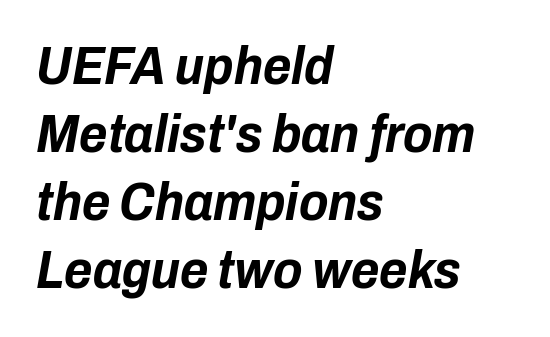
The image shows 54 px bold, condensed type, italic (leaning right); set left-aligned, normal line spacing (1.26x), normal letter spacing, not underlined; low stroke contrast and a medium x-height.
